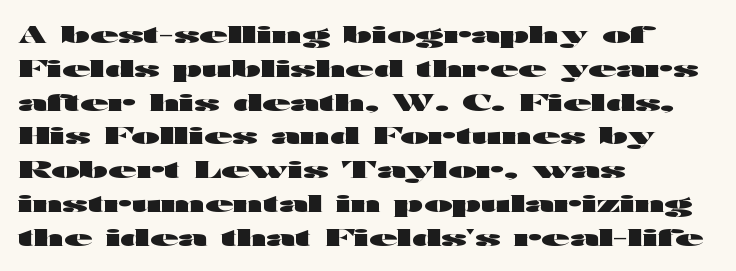
Bold? Absolutely — the strokes are thick and heavy. The setting favours the left margin, as ordinary paragraphs usually do. The font's upright variant was chosen for this text. A bare baseline throughout the passage. Vertical spacing — default.
